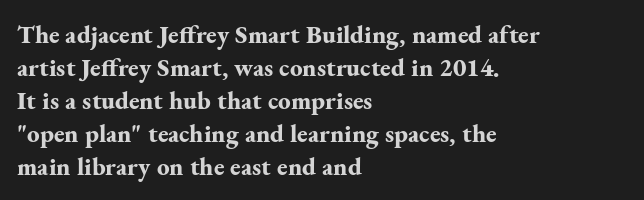
The image shows 25 px bold type, upright; set left-aligned, normal line spacing (1.32x), normal letter spacing, not underlined.
